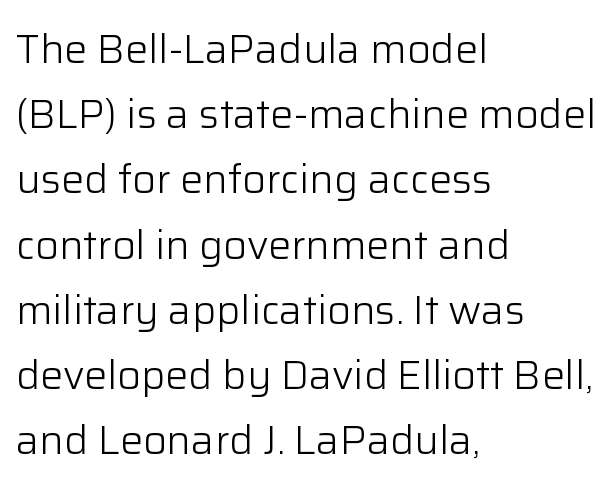
{"serif": "no", "italic": "no", "bold": "no", "weight": "light", "width": "normal", "stroke_contrast": "low", "x_height": "medium", "monospaced": "no", "underline": "no", "align": "left", "line_spacing": "normal", "line_spacing_ratio": 1.59, "letter_spacing": "normal", "letter_spacing_em": 0.0, "glyph_px": 41}
